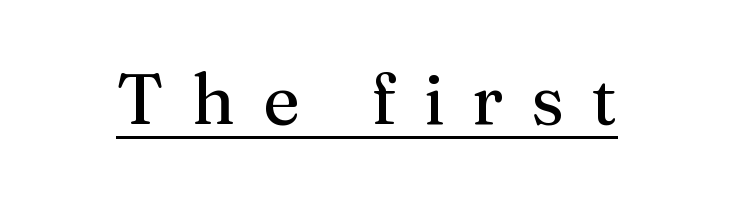
The image shows 71 px regular-weight serif type, upright; set unusually wide letter spacing (+0.39 em), underlined; medium stroke contrast and a medium x-height.
